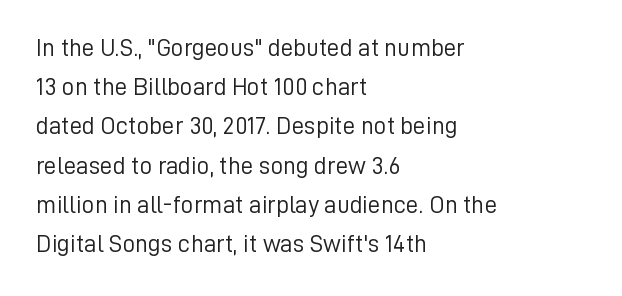
The image shows 25 px text type, upright; set left-aligned, normal line spacing (1.57x), normal letter spacing, not underlined.
